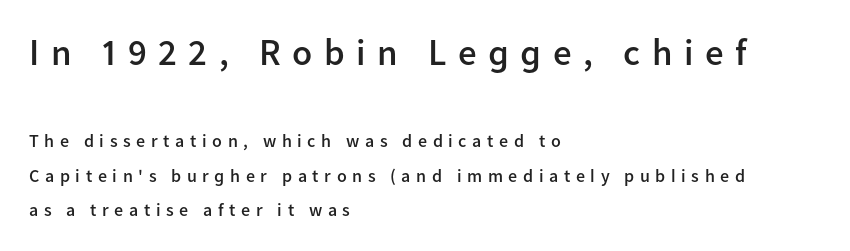
The image shows 37 px semibold sans-serif type, upright; set left-aligned, loose line spacing (1.91x), unusually wide letter spacing (+0.31 em), not underlined; the first (top) block is 2.06x larger; low stroke contrast and a medium x-height.
